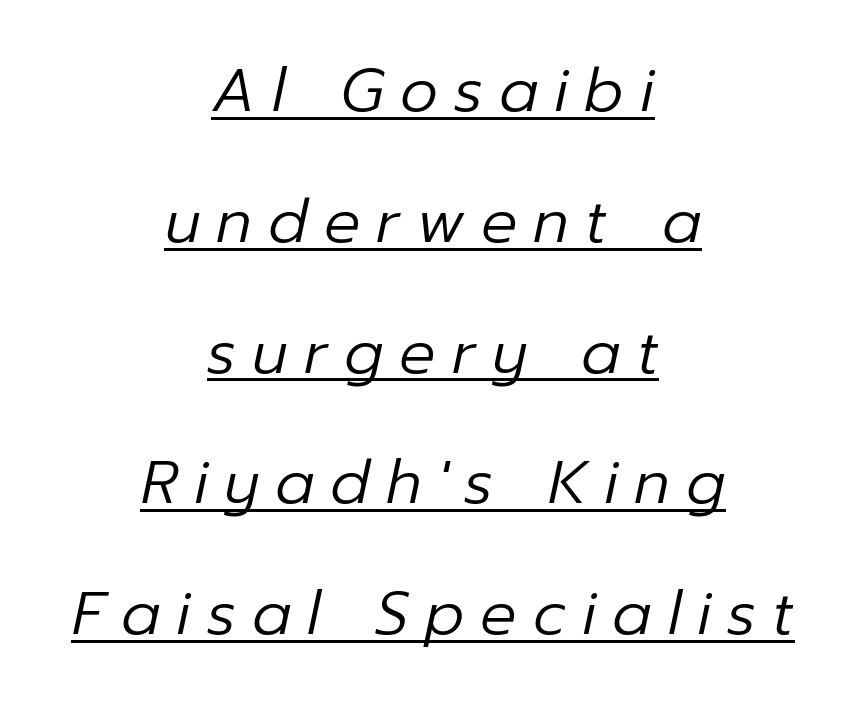
{"italic": "yes", "lean": "right", "slant_degrees": 12, "bold": "no", "weight": "regular", "width": "normal", "stroke_contrast": "low", "x_height": "medium", "monospaced": "no", "underline": "yes", "align": "center", "line_spacing": "loose", "line_spacing_ratio": 2.18, "letter_spacing": "wide", "letter_spacing_em": 0.27, "glyph_px": 60}
